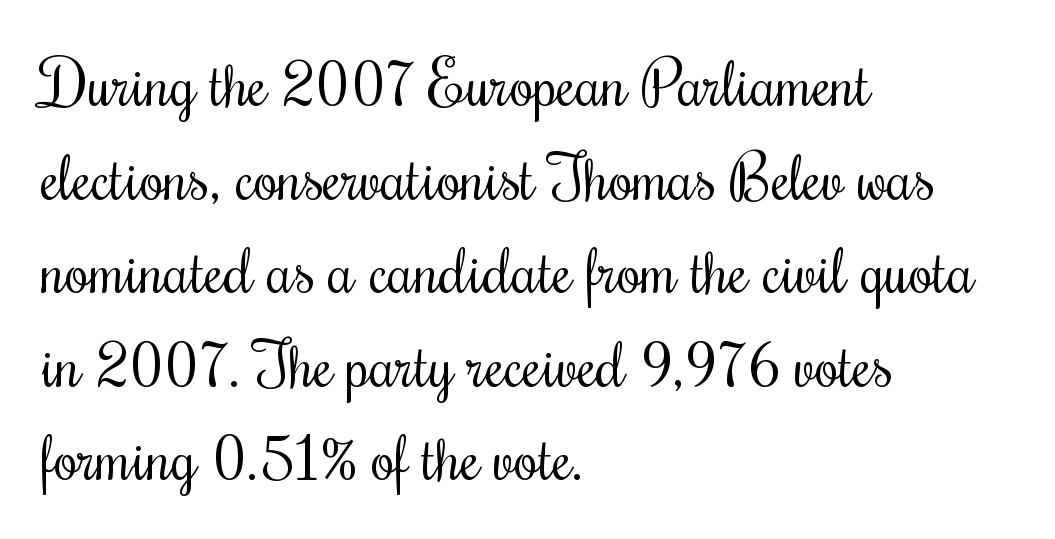
The image shows 62 px regular-weight, condensed serif type; set left-aligned, normal line spacing (1.51x), normal letter spacing, not underlined; medium stroke contrast and a small x-height.
